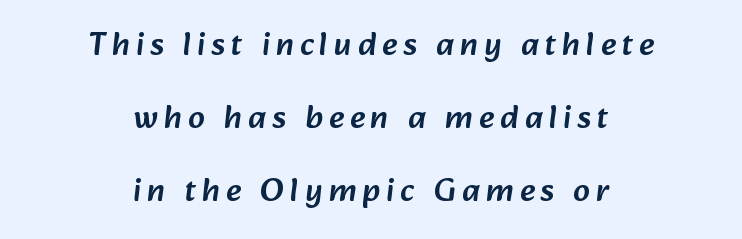
Q: Is the typeface a serif or a sans-serif typeface? A: Sans-serif.
Q: Is the text underlined? A: No.
Q: How is the paragraph aligned? A: Centered.
Q: Is the spacing between lines tight, normal or loose? A: Loose.
Q: Width (condensed, normal, or wide)? A: Normal.
Q: Stroke contrast? A: Low.
Q: x-height? A: Medium.
Q: Monospaced? A: No.
